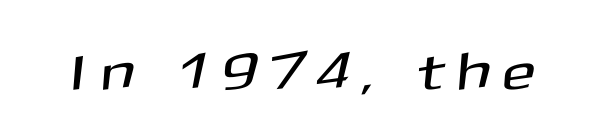
Q: Is the typeface a serif or a sans-serif typeface? A: Sans-serif.
Q: Is the text underlined? A: No.
Q: Is the spacing between letters normal or unusually wide? A: Unusually wide.
Q: Width (condensed, normal, or wide)? A: Normal.
Q: Stroke contrast? A: Medium.
Q: x-height? A: Medium.
Q: Monospaced? A: No.
